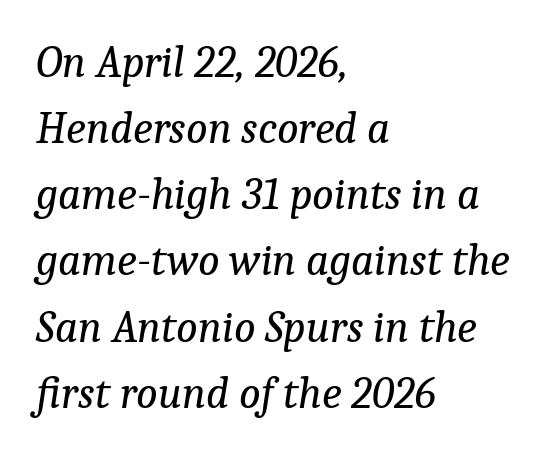
The image shows 45 px regular-weight serif type, italic (leaning right); set left-aligned, normal line spacing (1.47x), normal letter spacing, not underlined; low stroke contrast and a medium x-height.
